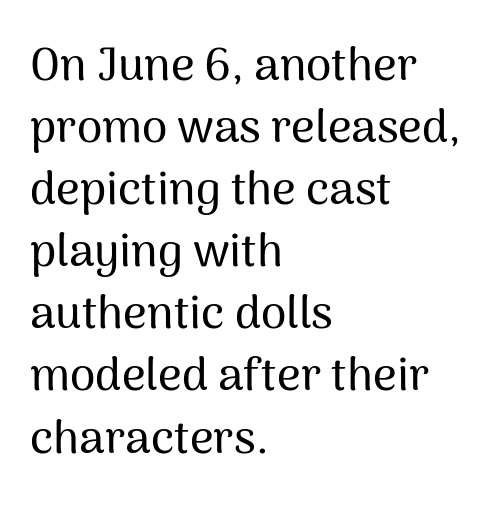
Q: Is the text italic (slanted)? A: No, it is upright.
Q: Is the typeface a serif or a sans-serif typeface? A: Sans-serif.
Q: Is the text underlined? A: No.
Q: How is the paragraph aligned? A: Left-aligned.
Q: Is the spacing between letters normal or unusually wide? A: Normal.
Q: Is the spacing between lines tight, normal or loose? A: Normal.
Q: Width (condensed, normal, or wide)? A: Normal.
Q: Stroke contrast? A: Medium.
Q: x-height? A: Medium.
Q: Monospaced? A: No.
